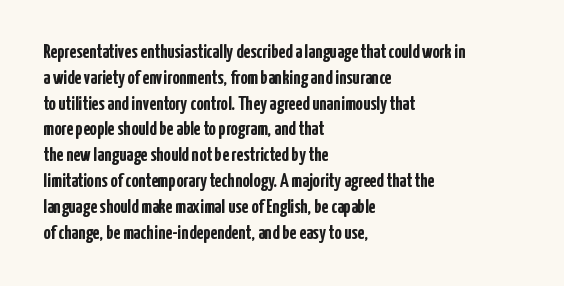
{"italic": "no", "bold": "yes", "underline": "no", "align": "left", "line_spacing": "normal", "line_spacing_ratio": 1.29, "letter_spacing": "normal", "letter_spacing_em": 0.0, "glyph_px": 20}
